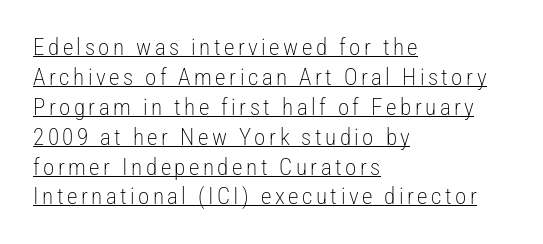
Q: Is the text bold? A: No.
Q: Is the text italic (slanted)? A: No, it is upright.
Q: Is the text underlined? A: Yes.
Q: How is the paragraph aligned? A: Left-aligned.
Q: Is the spacing between lines tight, normal or loose? A: Normal.
